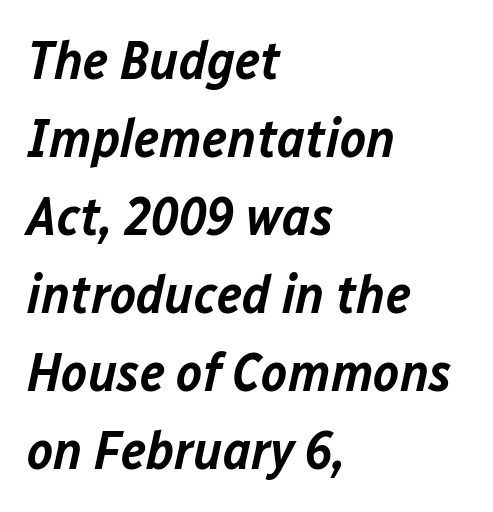
Q: Is the text bold? A: Semi-bold.
Q: Is the text italic (slanted)? A: Yes, it leans right by about 12 degrees.
Q: Is the text underlined? A: No.
Q: How is the paragraph aligned? A: Left-aligned.
Q: Is the spacing between letters normal or unusually wide? A: Normal.
Q: Is the spacing between lines tight, normal or loose? A: Normal.
Q: Width (condensed, normal, or wide)? A: Normal.
Q: Stroke contrast? A: Low.
Q: x-height? A: Medium.
Q: Monospaced? A: No.
